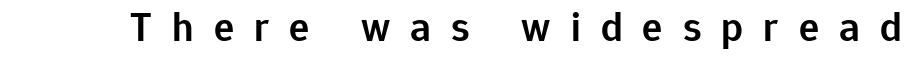
In terms of letterform style, serifs are entirely absent. Italic? Not at all — the glyphs are vertical. This sample has the flowing, uneven cadence of proportional lettering. Nobody drew a line under any word here. The rendering uses a semibold face; strokes are thickened but not to full bold.
